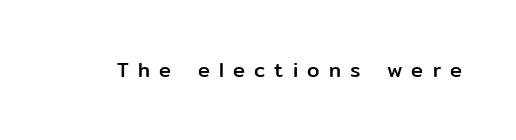
The image shows 20 px text type, upright; set unusually wide letter spacing (+0.46 em), not underlined.
